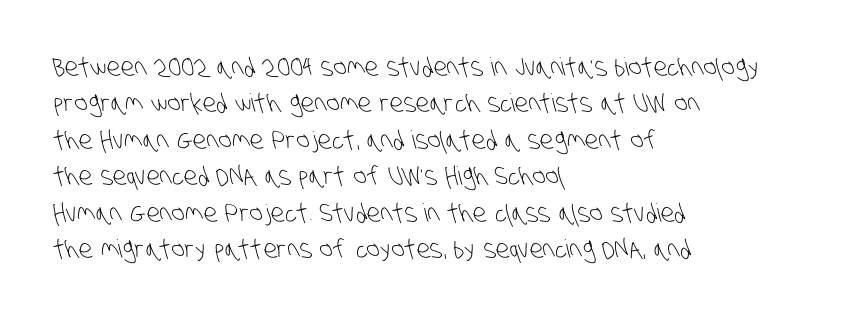
The image shows 25 px text type; set left-aligned, normal line spacing (1.46x), normal letter spacing, not underlined.
